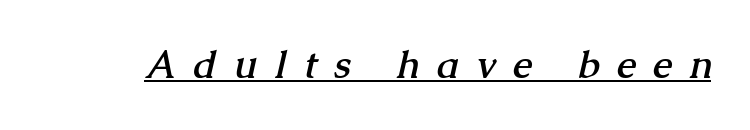
Q: Is the text bold? A: Yes.
Q: Is the typeface a serif or a sans-serif typeface? A: Serif.
Q: Is the text underlined? A: Yes.
Q: Is the spacing between letters normal or unusually wide? A: Unusually wide.
Q: Width (condensed, normal, or wide)? A: Normal.
Q: Stroke contrast? A: Medium.
Q: x-height? A: Medium.
Q: Monospaced? A: No.
